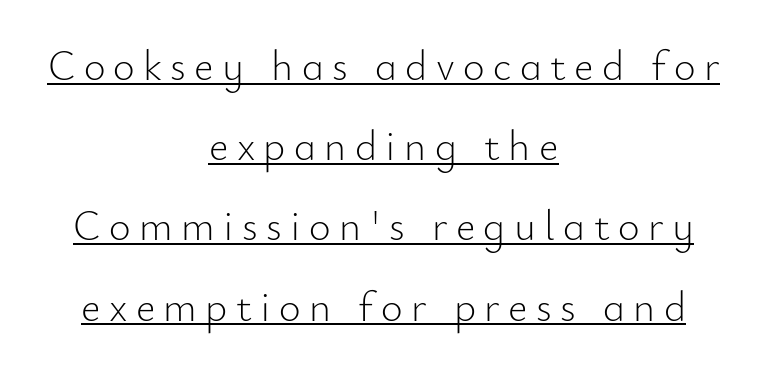
Think of a printed novel: that variable character pitch is what you see here. The letterforms stand isolated, each surrounded by extra space. Nothing sits at the stroke ends, so this counts as sans-serif. Regarding leading, the lines here are spaced well apart.
